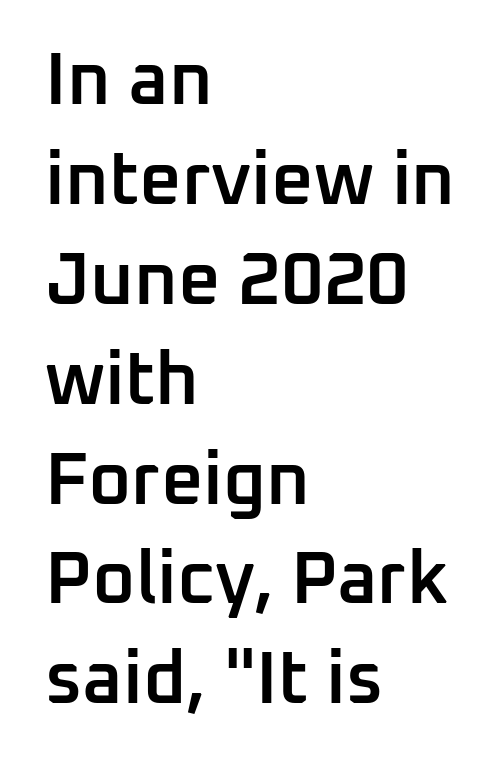
Q: Is the text bold? A: Semi-bold.
Q: Is the text italic (slanted)? A: No, it is upright.
Q: Is the typeface a serif or a sans-serif typeface? A: Sans-serif.
Q: Is the text underlined? A: No.
Q: How is the paragraph aligned? A: Left-aligned.
Q: Is the spacing between letters normal or unusually wide? A: Normal.
Q: Is the spacing between lines tight, normal or loose? A: Normal.
Q: Width (condensed, normal, or wide)? A: Normal.
Q: Stroke contrast? A: Low.
Q: x-height? A: Medium.
Q: Monospaced? A: No.
